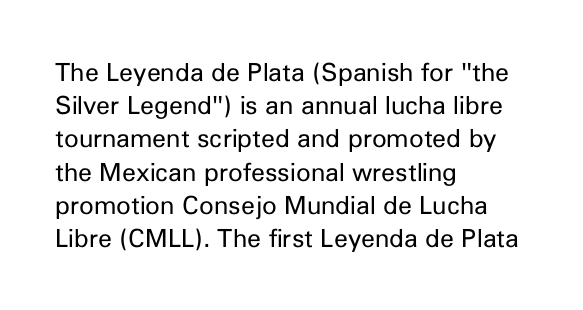
{"italic": "no", "bold": "no", "underline": "no", "align": "left", "line_spacing": "normal", "line_spacing_ratio": 1.33, "letter_spacing": "normal", "letter_spacing_em": 0.0, "glyph_px": 25}
